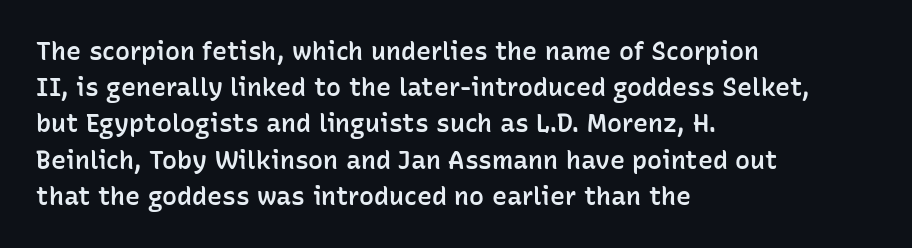
Q: Is the text bold? A: Semi-bold.
Q: Is the text italic (slanted)? A: No, it is upright.
Q: Is the text underlined? A: No.
Q: How is the paragraph aligned? A: Left-aligned.
Q: Is the spacing between letters normal or unusually wide? A: Normal.
Q: Is the spacing between lines tight, normal or loose? A: Normal.
